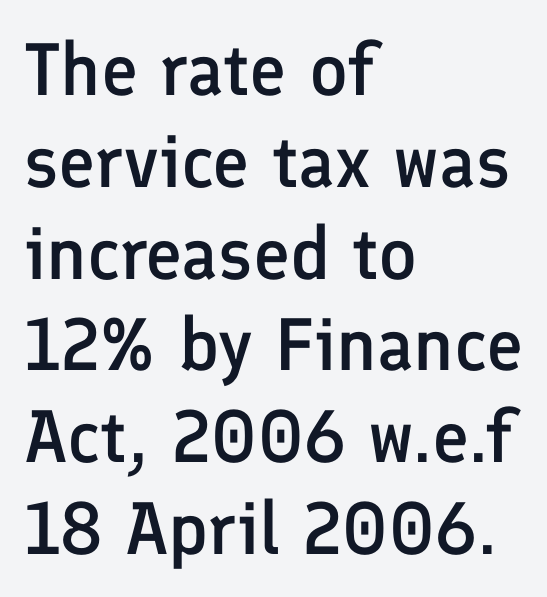
The image shows 74 px semibold sans-serif type, upright; set left-aligned, line spacing 1.24x, normal letter spacing, not underlined; low stroke contrast and a medium x-height.
